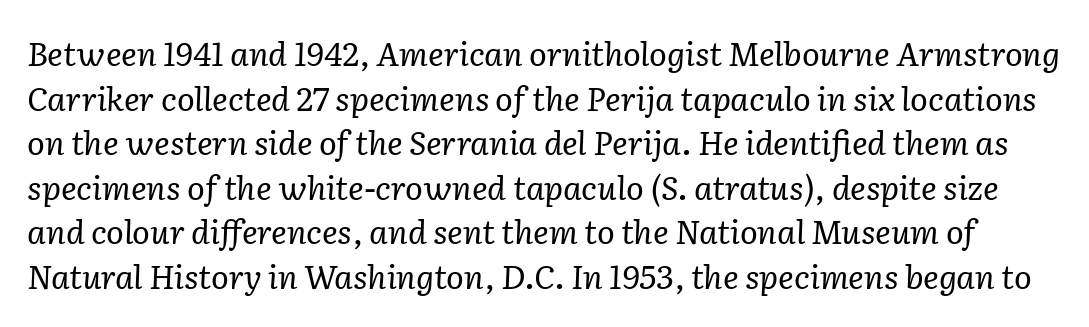
Honestly, the letter spacing is just normal — you wouldn't notice it. Typographically, this falls in the serif category. Stroke mass is kept to a normal reading level or below. Interline gaps are of average width in this sample. Bare-footed words on every line.
